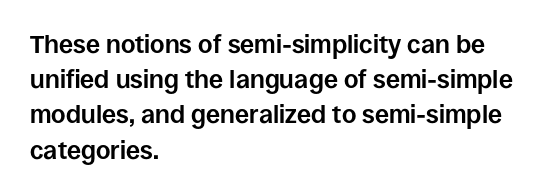
Here the glyphs are tracked normally, forming tight word shapes. Posture: upright roman. Plain, unruled lines of type. Leading matches the norm, producing a regular column.
